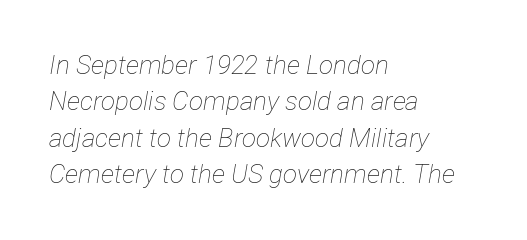
{"italic": "yes", "lean": "right", "slant_degrees": 12, "bold": "no", "underline": "no", "align": "left", "line_spacing": "normal", "line_spacing_ratio": 1.4, "letter_spacing": "normal", "letter_spacing_em": 0.0, "glyph_px": 26}
